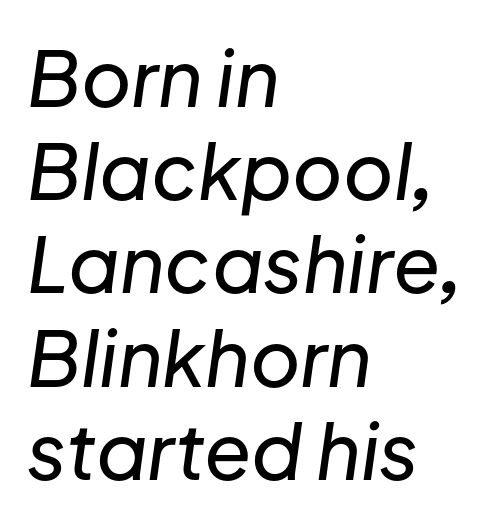
{"italic": "yes", "lean": "right", "slant_degrees": 8, "width": "normal", "stroke_contrast": "low", "x_height": "medium", "monospaced": "no", "underline": "no", "align": "left", "line_spacing_ratio": 1.21, "letter_spacing": "normal", "letter_spacing_em": 0.0, "glyph_px": 77}
